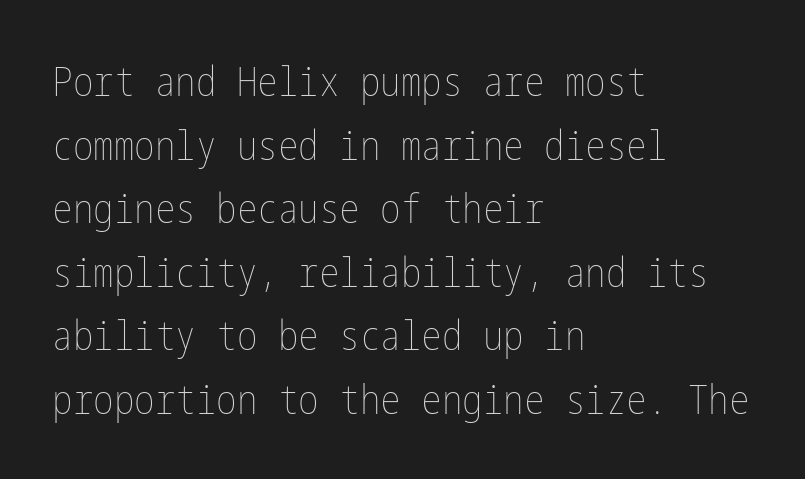
The leading is moderate, giving the passage an even texture. Inter-character spacing is left at the font's built-in metrics. This rendering features lettering with no underline. A classic flush-left, rag-right setting is used for this passage.
